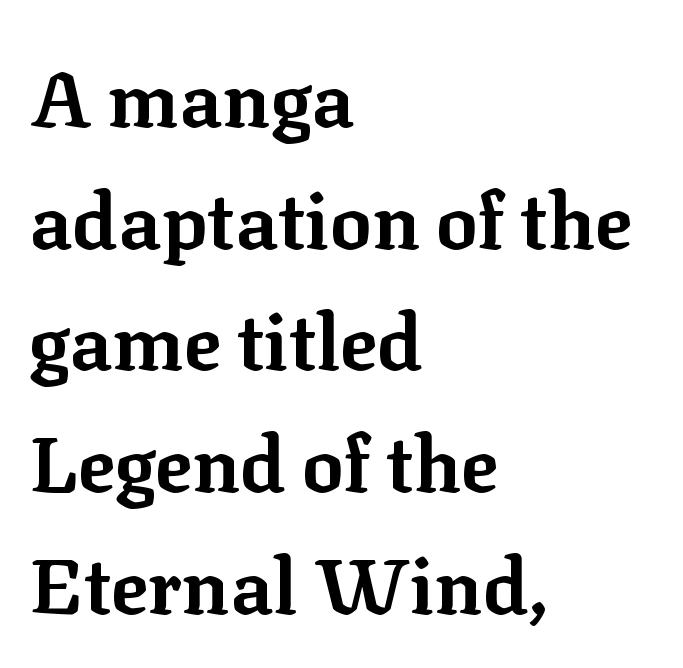
Each letter keeps its own natural width here, so spacing adapts to shape. Every row of glyphs begins at an identical x-position on the left. The letters stand straight up with perfectly vertical stems. Underlining? Definitely not there. The passage shown is typeset with a serif family.
